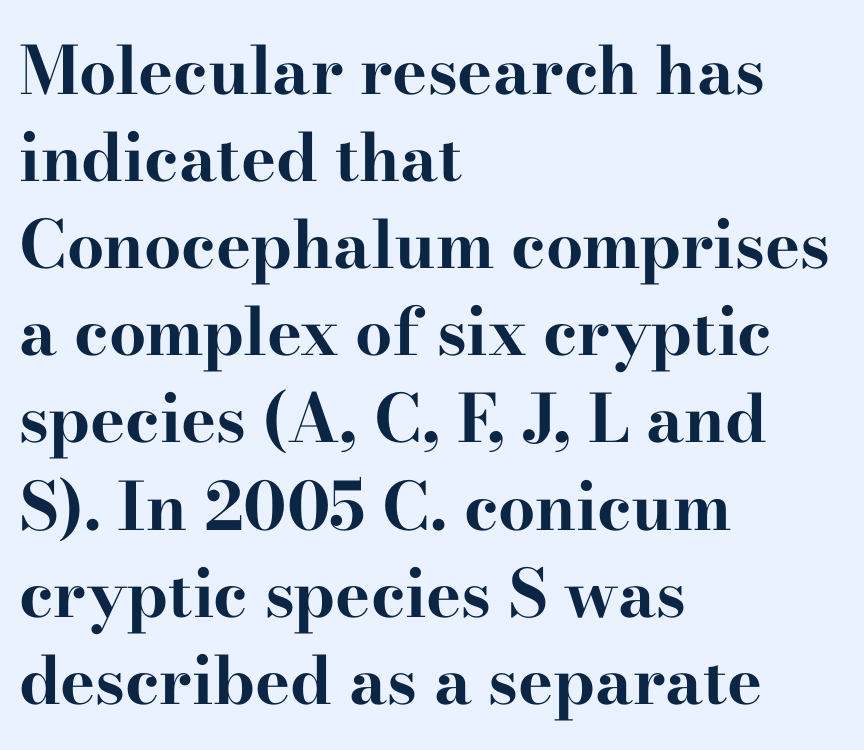
{"serif": "yes", "italic": "no", "bold": "yes", "weight": "bold", "width": "wide", "stroke_contrast": "high", "x_height": "small", "monospaced": "no", "underline": "no", "align": "left", "line_spacing": "normal", "line_spacing_ratio": 1.32, "letter_spacing": "normal", "letter_spacing_em": 0.0, "glyph_px": 66}
